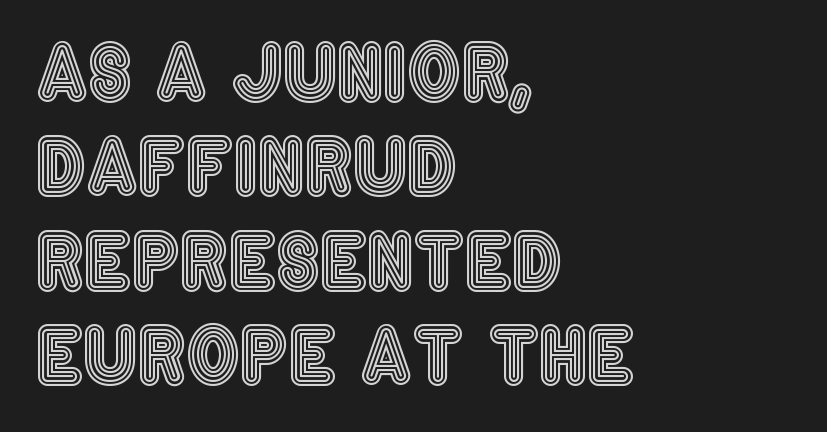
{"italic": "no", "width": "condensed", "x_height": "large", "monospaced": "no", "underline": "no", "align": "left", "line_spacing": "normal", "line_spacing_ratio": 1.26, "letter_spacing": "normal", "letter_spacing_em": 0.0, "glyph_px": 75}
